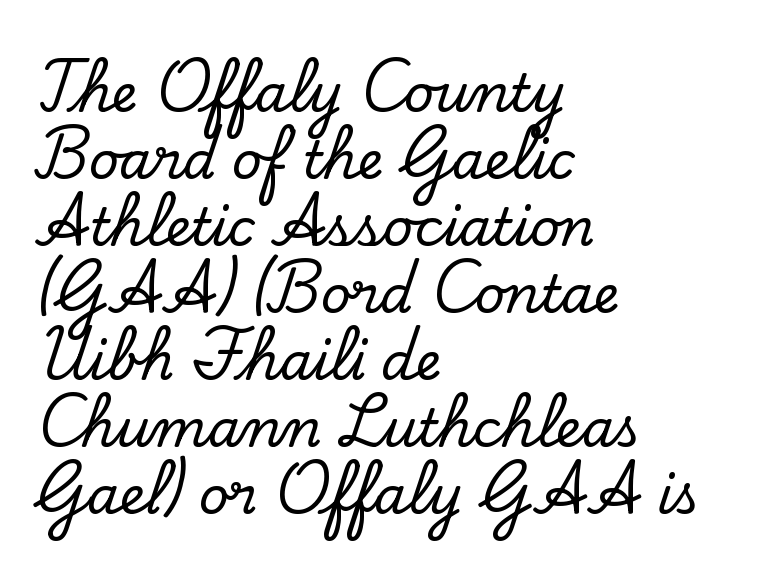
{"serif": "yes", "width": "normal", "stroke_contrast": "low", "x_height": "small", "monospaced": "no", "underline": "no", "align": "left", "line_spacing": "normal", "line_spacing_ratio": 1.29, "letter_spacing": "normal", "letter_spacing_em": 0.0, "glyph_px": 52}
